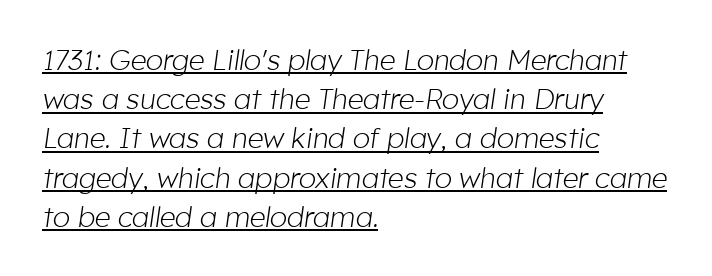
{"italic": "yes", "lean": "right", "slant_degrees": 8, "bold": "no", "weight": "light", "width": "normal", "stroke_contrast": "low", "x_height": "medium", "monospaced": "no", "underline": "yes", "align": "left", "line_spacing": "normal", "line_spacing_ratio": 1.4, "letter_spacing": "normal", "letter_spacing_em": 0.0, "glyph_px": 28}
